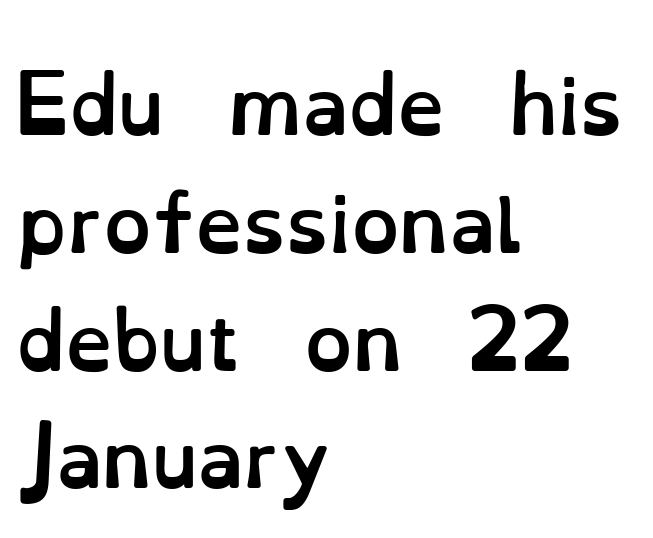
{"italic": "no", "bold": "yes", "weight": "semibold", "width": "normal", "stroke_contrast": "low", "x_height": "small", "monospaced": "no", "underline": "no", "align": "left", "line_spacing": "normal", "line_spacing_ratio": 1.55, "letter_spacing": "normal", "letter_spacing_em": 0.0, "glyph_px": 76}
